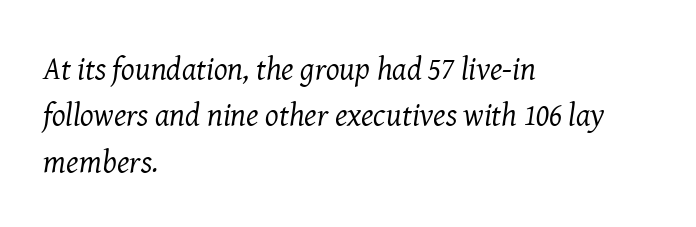
Q: Is the text bold? A: No.
Q: Is the text italic (slanted)? A: Yes, it leans right by about 8 degrees.
Q: Is the typeface a serif or a sans-serif typeface? A: Serif.
Q: Is the text underlined? A: No.
Q: How is the paragraph aligned? A: Left-aligned.
Q: Is the spacing between letters normal or unusually wide? A: Normal.
Q: Is the spacing between lines tight, normal or loose? A: Normal.
Q: Width (condensed, normal, or wide)? A: Normal.
Q: Stroke contrast? A: Medium.
Q: x-height? A: Medium.
Q: Monospaced? A: No.
